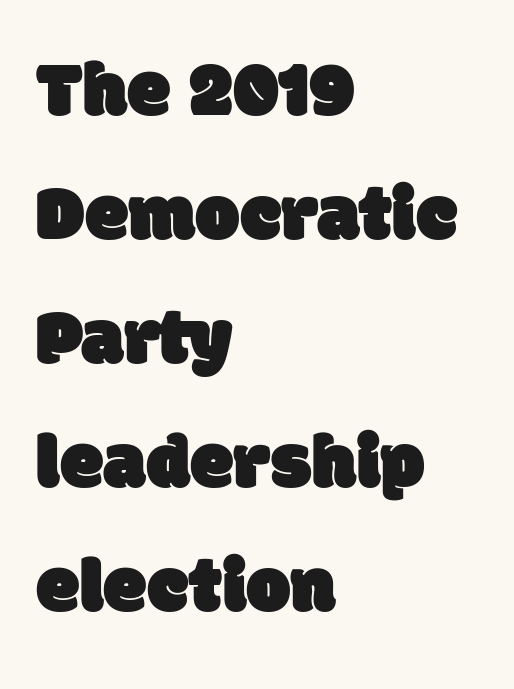
The image shows 79 px sans-serif type; set left-aligned, normal line spacing (1.57x), normal letter spacing, not underlined; low stroke contrast and a large x-height.
